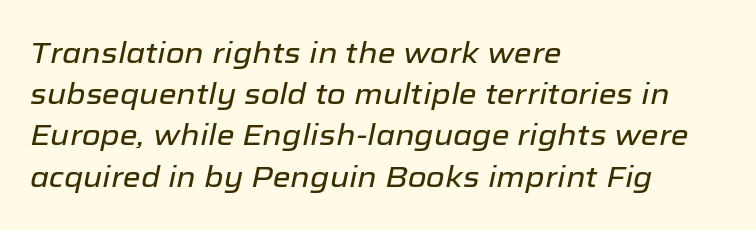
A typesetter would call this proportional, since set widths differ per character. One-word summary of the alignment: left. Glyph-to-glyph distance matches everyday printed text. Each row of text sits above clean, open space. Italic? Definitely — the glyphs are oblique.
